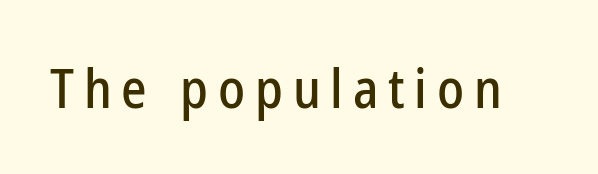
{"serif": "no", "italic": "no", "width": "condensed", "stroke_contrast": "low", "x_height": "medium", "monospaced": "no", "underline": "no", "glyph_px": 54}
